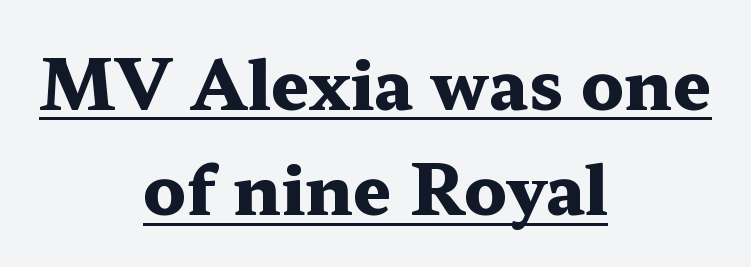
The image shows 68 px heavy, wide serif type, upright; set centered, normal line spacing (1.55x), normal letter spacing, underlined; medium stroke contrast and a medium x-height.
